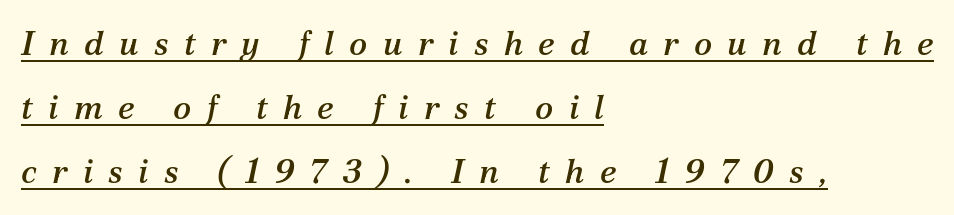
{"serif": "yes", "italic": "yes", "lean": "right", "slant_degrees": 12, "width": "normal", "stroke_contrast": "medium", "x_height": "medium", "monospaced": "no", "underline": "yes", "align": "left", "line_spacing_ratio": 1.88, "letter_spacing": "wide", "letter_spacing_em": 0.45, "glyph_px": 34}
